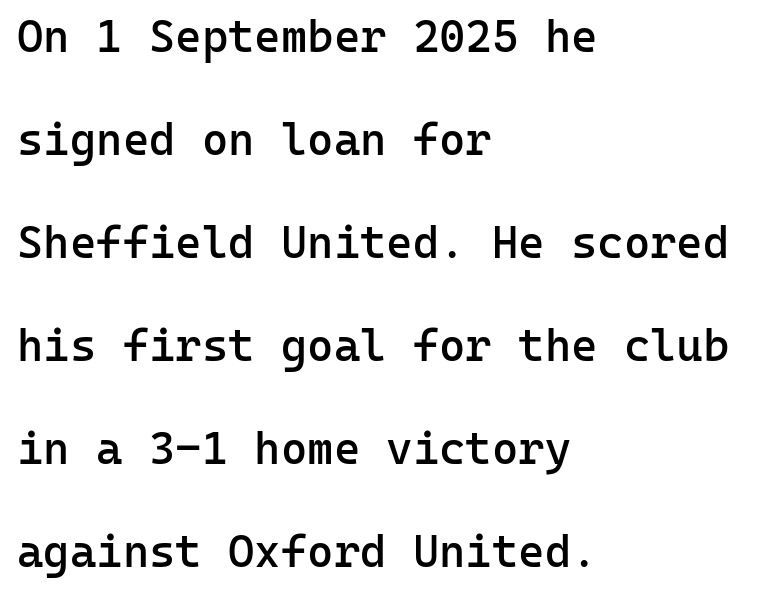
Rows of type keep a wide berth in the vertical direction. The paragraph has a hard left edge and a soft right edge. The specimen reads as upright at a glance. The specimen omits any rule beneath the text block's lines. Standard letterfit; no display-style spreading of the glyphs. This is moderately heavy type, rendered in semibold.
